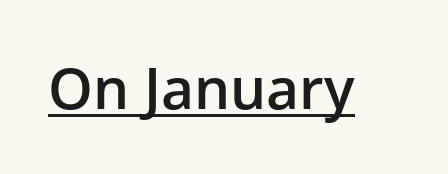
The letters stand straight up with perfectly vertical stems. Descenders here cross a horizontal rule under the line. Here the glyphs are tracked normally, forming tight word shapes. These lines carry some extra weight — a demibold, not a full bold. The passage shown is typed in a proportional face where columns would drift.
